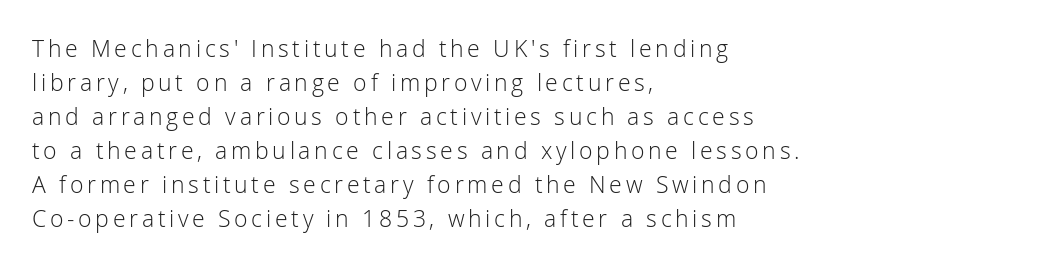
Stems and bowls with no extra thickness — not bold. Horizontal alignment here is leftward, the default for most running prose. Rows of type keep a routine distance in the vertical direction. Do the letters lean? They stand straight.
